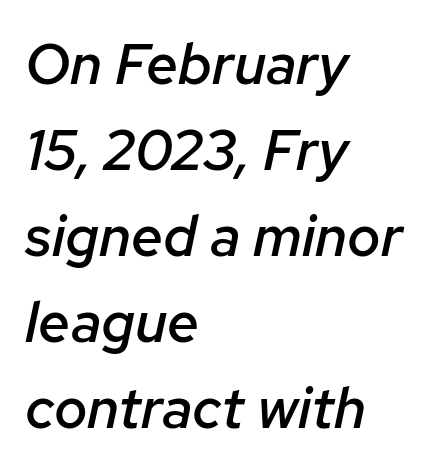
Successive baselines arrive at the customary interval. A fair bit of extra ink — the face is semibold, not bold. Reading down the block, your eye returns to a fixed left position each line. Observe the ordinary spacing: letters are neighbours, not strangers. The face used here is proportionally spaced, like ordinary book or web type.
